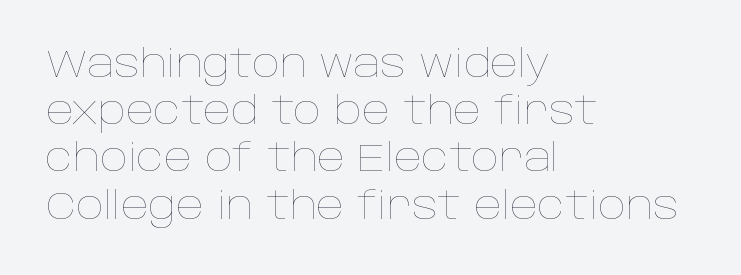
The image shows 39 px thin type, upright; set left-aligned, line spacing 1.21x, normal letter spacing, not underlined; low stroke contrast and a large x-height.
